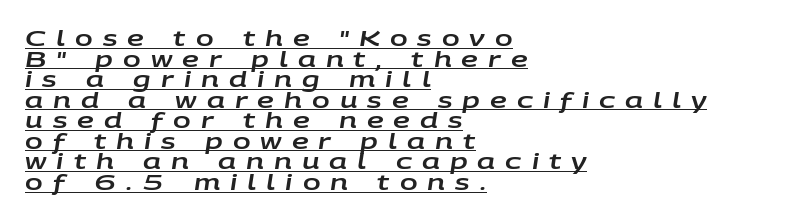
{"italic": "yes", "lean": "right", "slant_degrees": 9, "underline": "yes", "align": "left", "line_spacing": "tight", "line_spacing_ratio": 0.98, "letter_spacing": "wide", "letter_spacing_em": 0.48, "glyph_px": 21}
